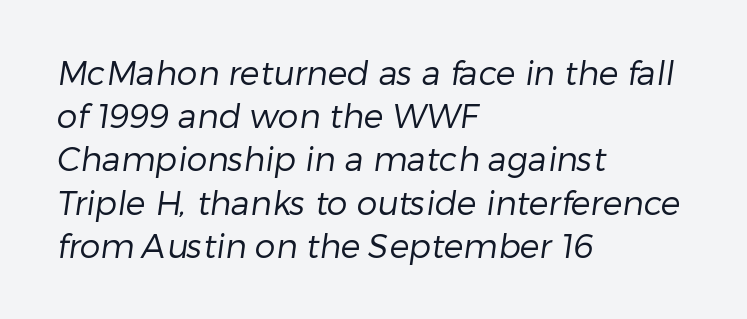
Regarding serifs, this sample does without them. No word sits above an underline. The rendering uses a moderate line-height, typical for paragraphs. The passage shown is typed in a proportional face where columns would drift. A typesetter would call this zero additional tracking.
